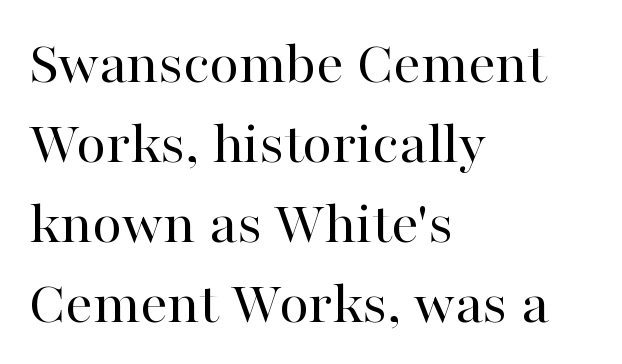
The image shows 61 px regular-weight serif type, upright; set left-aligned, normal line spacing (1.31x), normal letter spacing, not underlined; high stroke contrast and a medium x-height.
